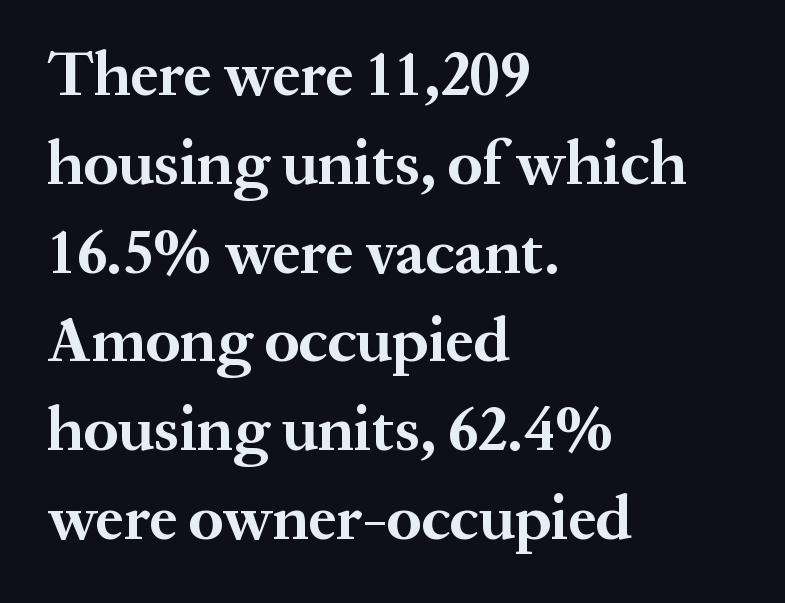
{"serif": "yes", "italic": "no", "bold": "yes", "weight": "bold", "width": "normal", "stroke_contrast": "medium", "x_height": "medium", "monospaced": "no", "underline": "no", "align": "left", "line_spacing": "normal", "line_spacing_ratio": 1.41, "letter_spacing": "normal", "letter_spacing_em": 0.0, "glyph_px": 63}
